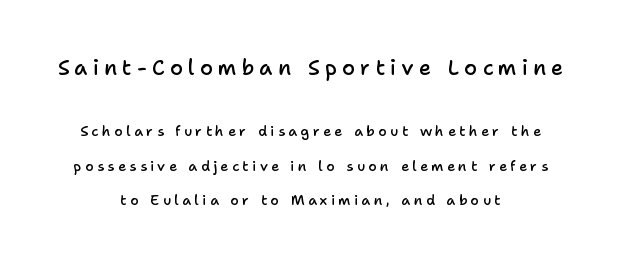
Letters rest on an invisible, unmarked baseline. Quick note: interline space is abundant. The passage shown is semibold, sitting just below true bold. Caption: multi-line text, centered on the measure. Words appear elongated and porous because spacing is wide. Does the lettering tilt? It doesn't — this is upright.
